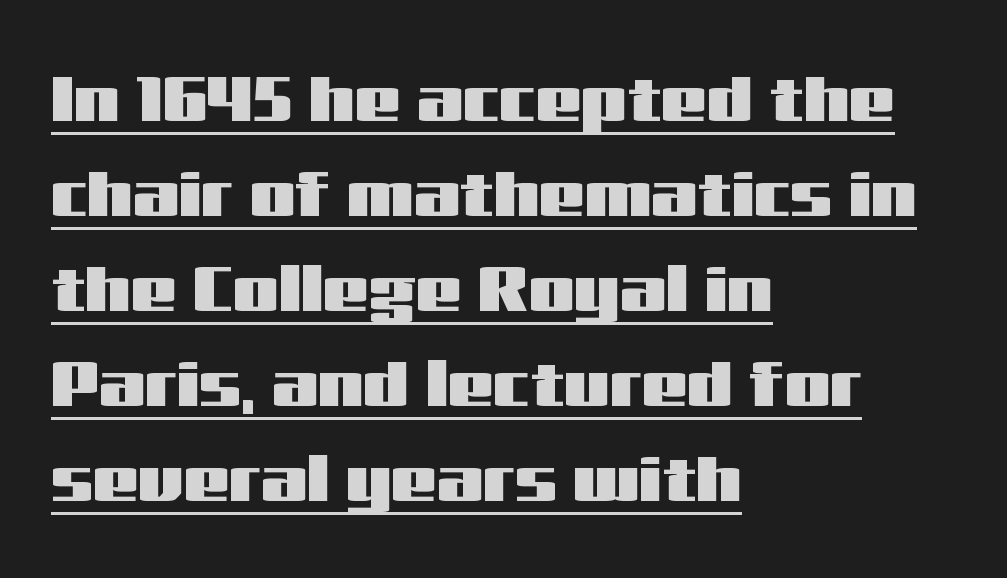
{"serif": "no", "italic": "no", "width": "wide", "stroke_contrast": "medium", "x_height": "medium", "monospaced": "no", "underline": "yes", "align": "left", "line_spacing": "normal", "line_spacing_ratio": 1.46, "letter_spacing": "normal", "letter_spacing_em": 0.0, "glyph_px": 65}
